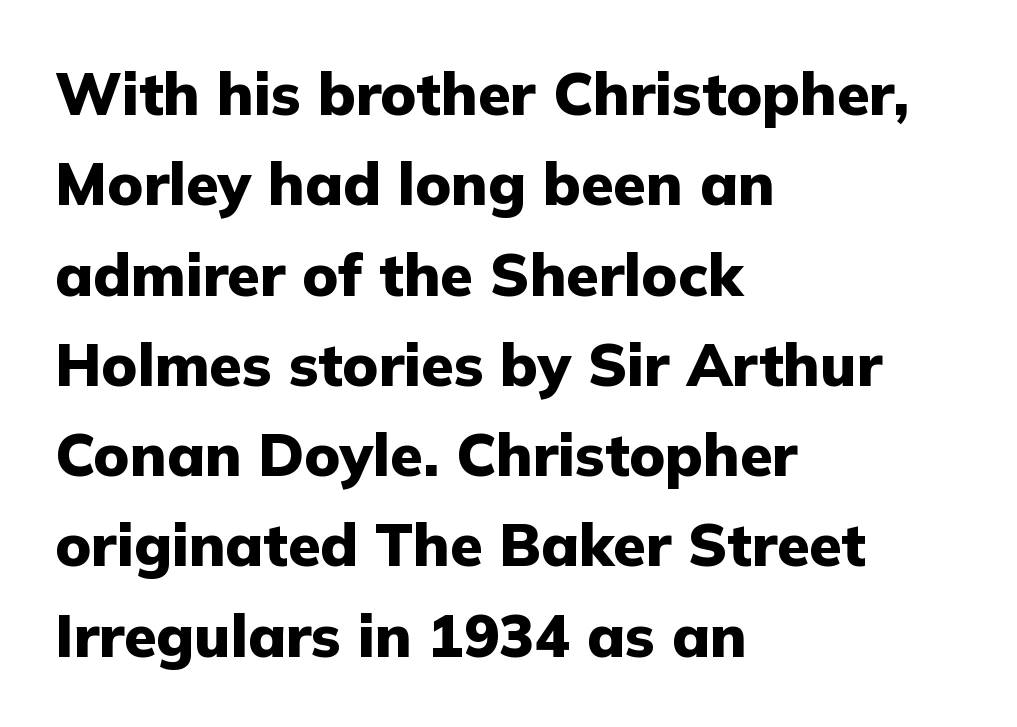
The font family rendered here belongs to the sans-serif group. The rendering anchors every line to the left-hand side. Think of a printed novel: that variable character pitch is what you see here. Heavy, bold letterforms.
